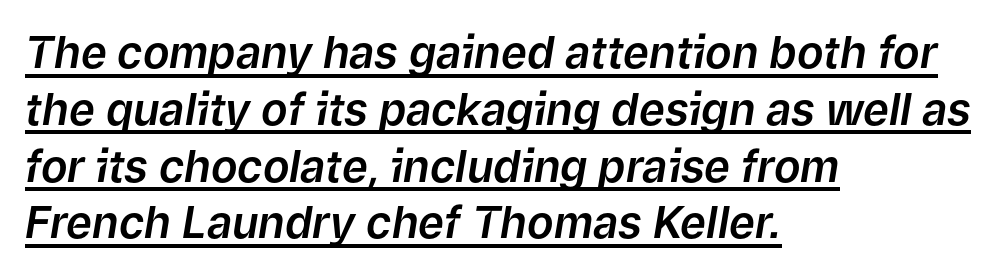
{"italic": "yes", "lean": "right", "slant_degrees": 9, "width": "normal", "stroke_contrast": "low", "x_height": "medium", "monospaced": "no", "underline": "yes", "align": "left", "line_spacing": "normal", "line_spacing_ratio": 1.29, "letter_spacing": "normal", "letter_spacing_em": 0.0, "glyph_px": 44}
